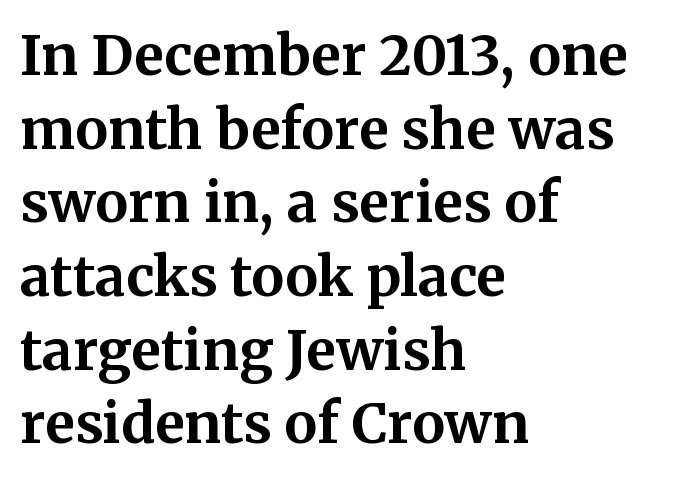
Does the leading feel generous? No, just average. Does the copy run flush right? No — it runs flush left. The passage shown has conventional tracking throughout. Upright lettering throughout. Beneath every word, the page is bare.
